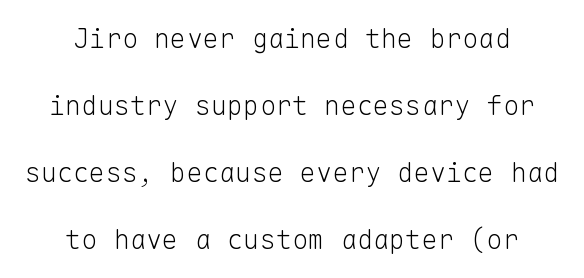
In terms of letterspacing, this is plain default setting. Is the type heavy? It reads as light-to-regular instead. Notice the wide empty band between every row — that's loose leading. Unmarked baselines from the first word to the last.
